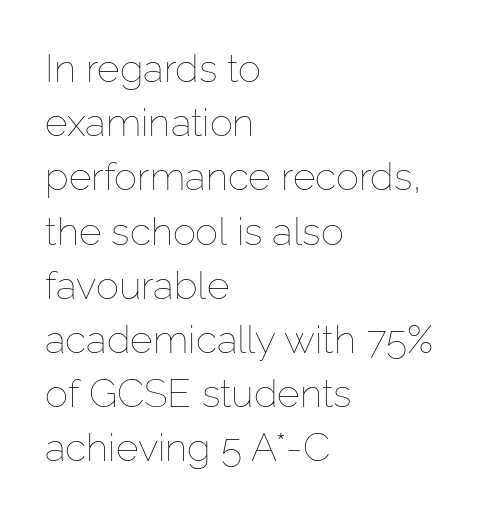
Q: Is the text bold? A: No.
Q: Is the text italic (slanted)? A: No, it is upright.
Q: Is the text underlined? A: No.
Q: How is the paragraph aligned? A: Left-aligned.
Q: Is the spacing between letters normal or unusually wide? A: Normal.
Q: Is the spacing between lines tight, normal or loose? A: Normal.
Q: Width (condensed, normal, or wide)? A: Normal.
Q: Stroke contrast? A: Low.
Q: x-height? A: Medium.
Q: Monospaced? A: No.
